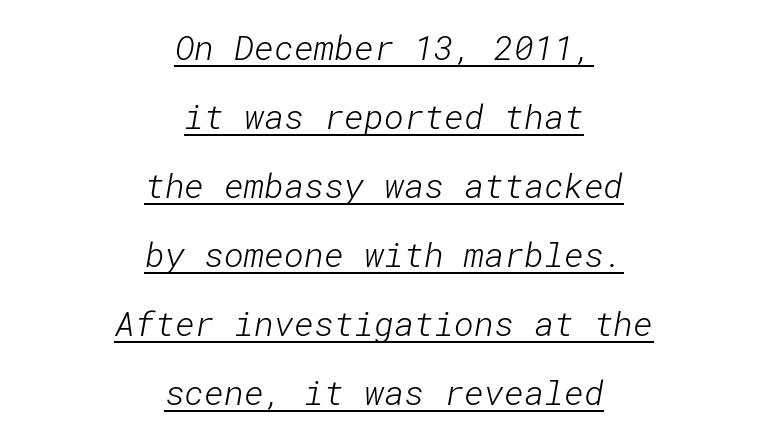
Q: Is the text bold? A: No.
Q: Is the typeface a serif or a sans-serif typeface? A: Sans-serif.
Q: Is the text underlined? A: Yes.
Q: How is the paragraph aligned? A: Centered.
Q: Is the spacing between letters normal or unusually wide? A: Normal.
Q: Is the spacing between lines tight, normal or loose? A: Loose.
Q: Width (condensed, normal, or wide)? A: Normal.
Q: Stroke contrast? A: Low.
Q: x-height? A: Medium.
